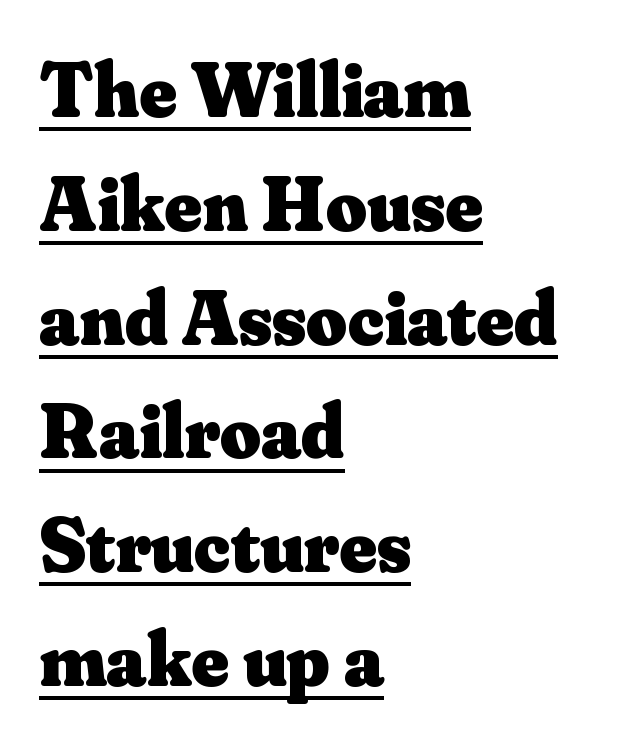
{"serif": "yes", "italic": "no", "bold": "yes", "weight": "heavy", "width": "normal", "stroke_contrast": "medium", "x_height": "small", "monospaced": "no", "underline": "yes", "align": "left", "line_spacing": "normal", "line_spacing_ratio": 1.44, "letter_spacing": "normal", "letter_spacing_em": 0.0, "glyph_px": 79}
